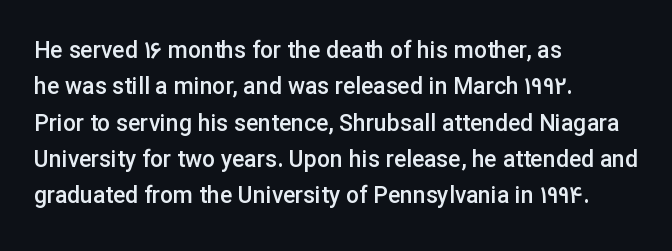
The image shows 23 px text type, upright; set left-aligned, normal line spacing (1.58x), normal letter spacing, not underlined.
